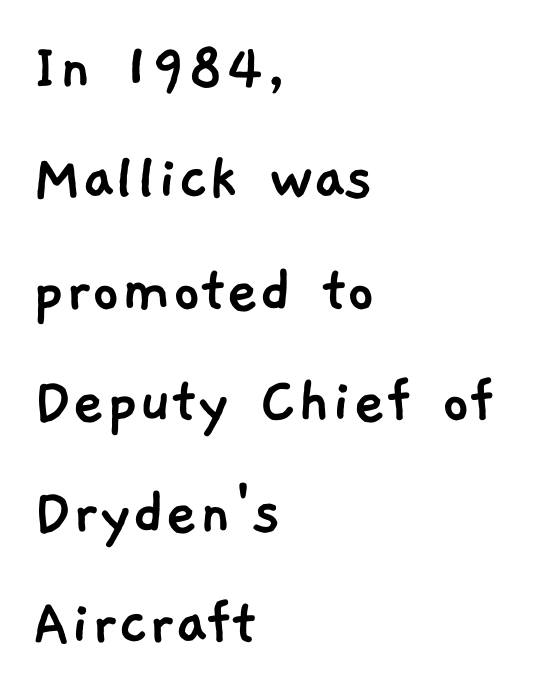
{"serif": "no", "width": "normal", "stroke_contrast": "low", "x_height": "medium", "monospaced": "no", "underline": "no", "align": "left", "line_spacing": "normal", "line_spacing_ratio": 1.59, "letter_spacing": "normal", "letter_spacing_em": 0.0, "glyph_px": 70}
